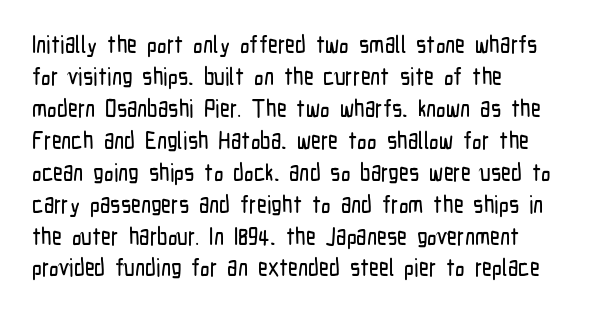
Q: Is the text italic (slanted)? A: No, it is upright.
Q: Is the text underlined? A: No.
Q: How is the paragraph aligned? A: Left-aligned.
Q: Is the spacing between letters normal or unusually wide? A: Normal.
Q: Is the spacing between lines tight, normal or loose? A: Normal.
